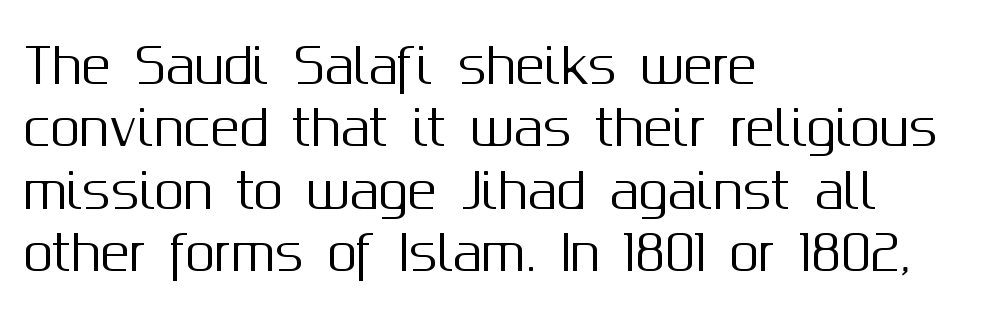
The image shows 48 px sans-serif type, upright; set left-aligned, normal line spacing (1.3x), normal letter spacing, not underlined; medium stroke contrast and a medium x-height.
